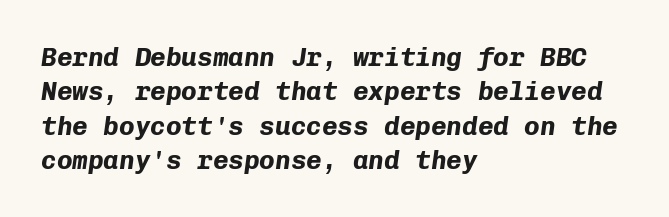
Q: Is the text bold? A: Yes.
Q: Is the text italic (slanted)? A: Yes, it leans right by about 8 degrees.
Q: Is the text underlined? A: No.
Q: How is the paragraph aligned? A: Left-aligned.
Q: Is the spacing between letters normal or unusually wide? A: Normal.
Q: Is the spacing between lines tight, normal or loose? A: Normal.
